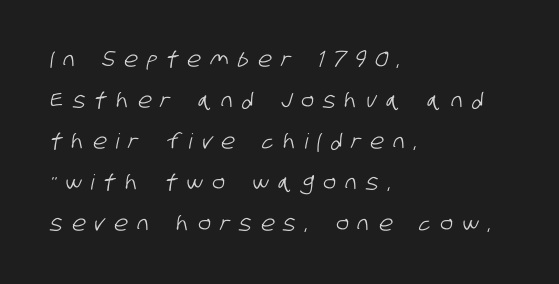
{"underline": "no", "align": "left", "line_spacing": "loose", "line_spacing_ratio": 1.95, "letter_spacing": "wide", "letter_spacing_em": 0.45, "glyph_px": 21}
